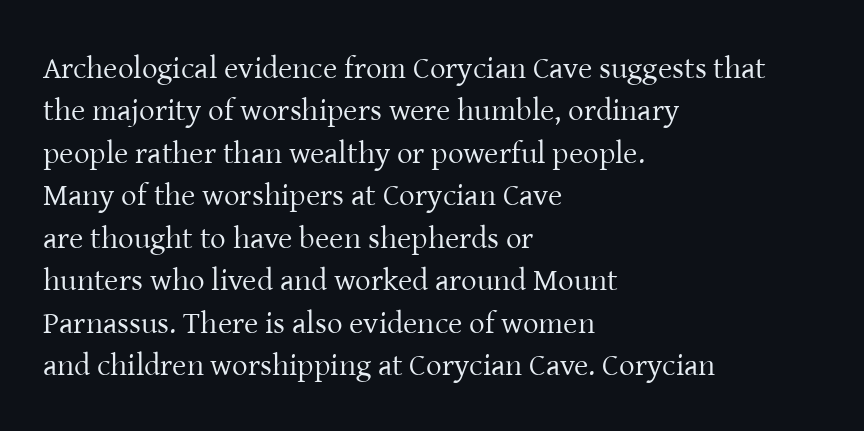
The image shows 31 px regular-weight serif type, upright; set left-aligned, normal line spacing (1.37x), normal letter spacing, not underlined; low stroke contrast and a medium x-height.
